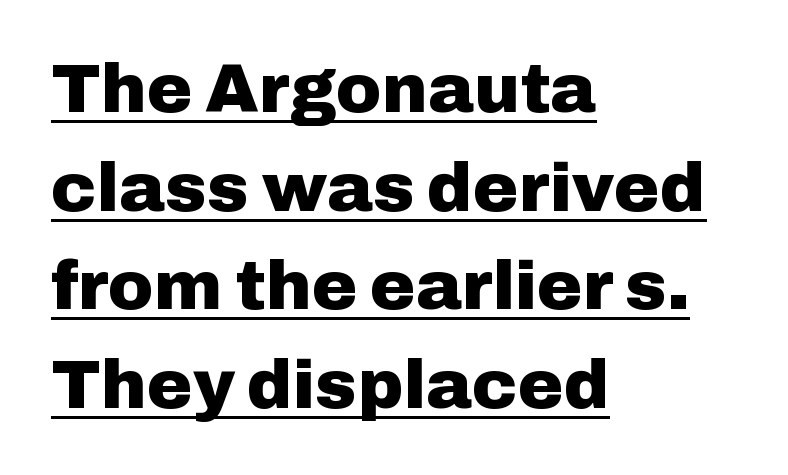
{"serif": "no", "italic": "no", "bold": "yes", "weight": "heavy", "width": "normal", "stroke_contrast": "low", "x_height": "medium", "monospaced": "no", "underline": "yes", "align": "left", "line_spacing": "normal", "line_spacing_ratio": 1.43, "letter_spacing": "normal", "letter_spacing_em": 0.0, "glyph_px": 69}
